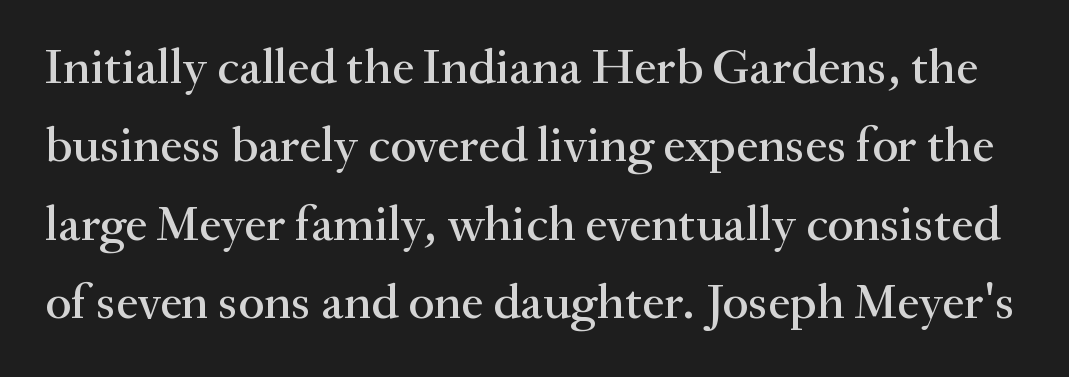
{"serif": "yes", "italic": "no", "width": "normal", "stroke_contrast": "medium", "x_height": "small", "monospaced": "no", "underline": "no", "line_spacing": "normal", "line_spacing_ratio": 1.57, "letter_spacing": "normal", "letter_spacing_em": 0.0, "glyph_px": 50}
